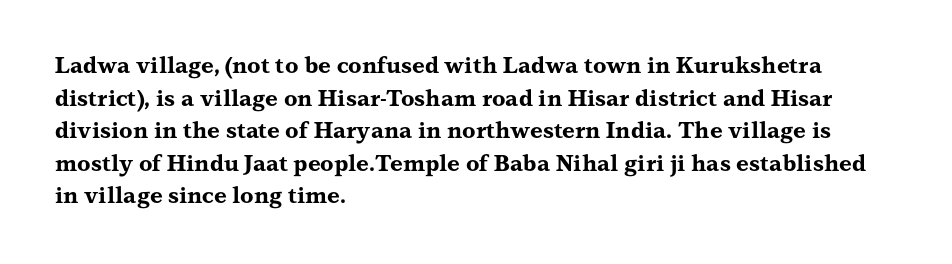
The image shows 22 px bold type, upright; set left-aligned, normal line spacing (1.48x), normal letter spacing, not underlined.
